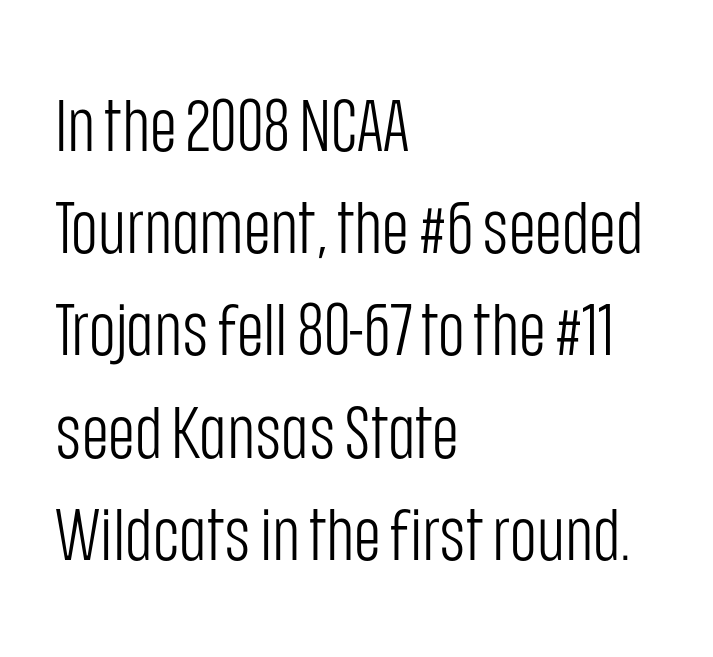
Q: Is the text bold? A: No.
Q: Is the text italic (slanted)? A: No, it is upright.
Q: Is the typeface a serif or a sans-serif typeface? A: Sans-serif.
Q: Is the text underlined? A: No.
Q: How is the paragraph aligned? A: Left-aligned.
Q: Is the spacing between letters normal or unusually wide? A: Normal.
Q: Is the spacing between lines tight, normal or loose? A: Normal.
Q: Width (condensed, normal, or wide)? A: Condensed.
Q: Stroke contrast? A: Low.
Q: x-height? A: Large.
Q: Monospaced? A: No.
